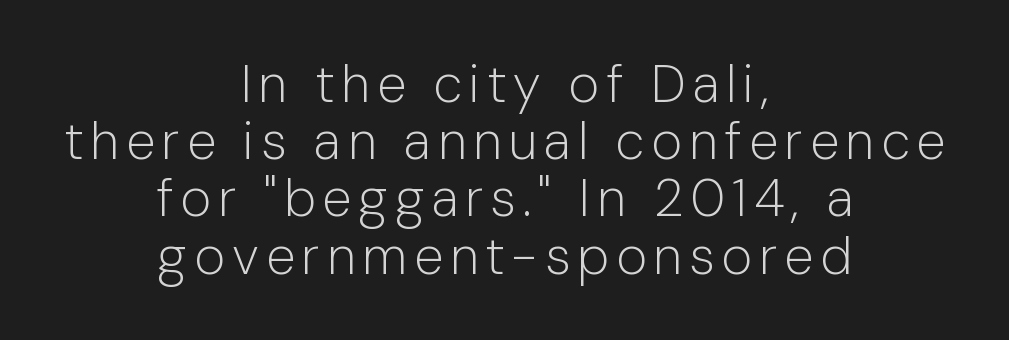
The image shows 53 px light sans-serif type, upright; set centered, tight line spacing (1.08x), not underlined; low stroke contrast and a medium x-height.
